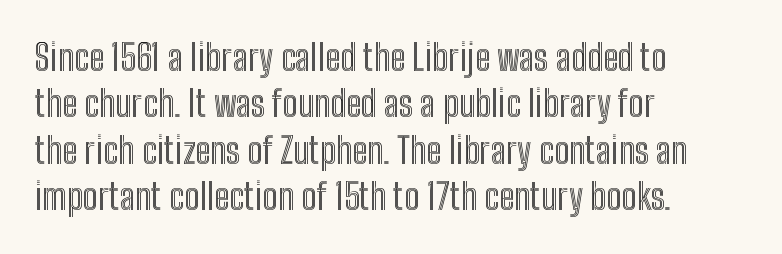
The image shows 36 px condensed type, upright; set left-aligned, normal line spacing (1.29x), normal letter spacing, not underlined; a medium x-height.
